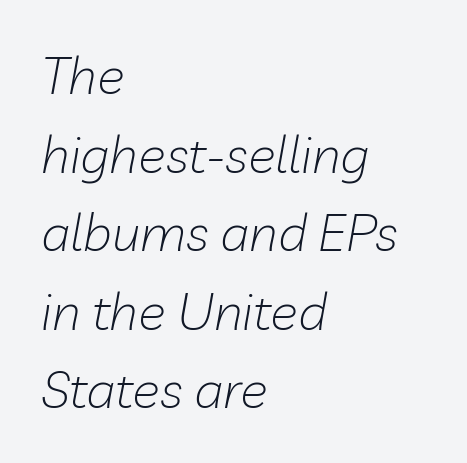
{"italic": "yes", "lean": "right", "slant_degrees": 10, "bold": "no", "weight": "light", "width": "normal", "stroke_contrast": "low", "x_height": "medium", "monospaced": "no", "underline": "no", "align": "left", "line_spacing": "normal", "line_spacing_ratio": 1.51, "letter_spacing": "normal", "letter_spacing_em": 0.0, "glyph_px": 52}
